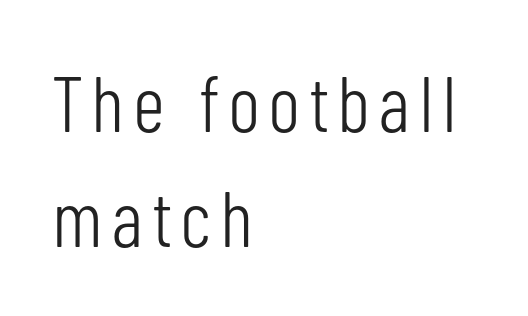
{"serif": "no", "italic": "no", "bold": "no", "weight": "light", "width": "condensed", "stroke_contrast": "low", "x_height": "medium", "monospaced": "no", "underline": "no", "align": "left", "line_spacing": "normal", "line_spacing_ratio": 1.45, "glyph_px": 79}
